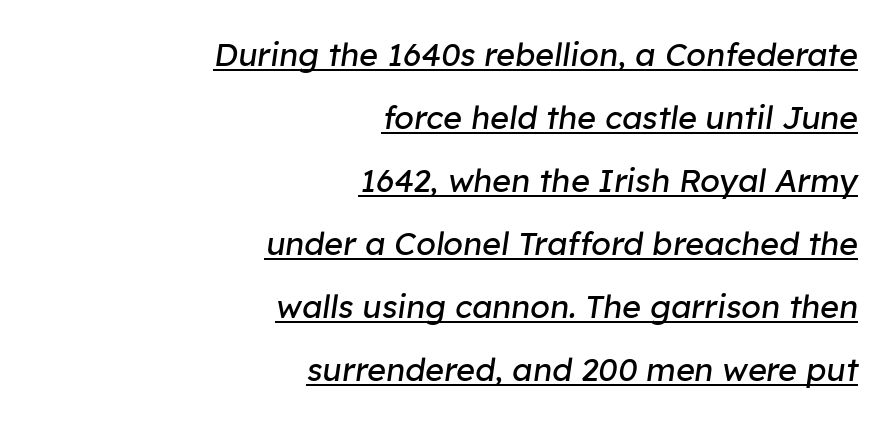
Q: Is the text bold? A: No.
Q: Is the text italic (slanted)? A: Yes, it leans right by about 8 degrees.
Q: Is the text underlined? A: Yes.
Q: How is the paragraph aligned? A: Right-aligned.
Q: Is the spacing between letters normal or unusually wide? A: Normal.
Q: Is the spacing between lines tight, normal or loose? A: Loose.
Q: Width (condensed, normal, or wide)? A: Normal.
Q: Stroke contrast? A: Low.
Q: x-height? A: Medium.
Q: Monospaced? A: No.
